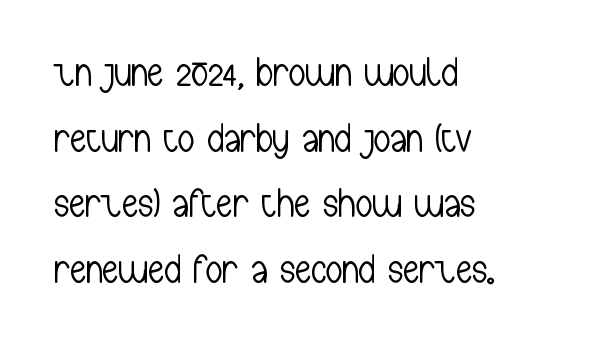
{"serif": "no", "italic": "no", "bold": "no", "weight": "light", "width": "condensed", "stroke_contrast": "low", "x_height": "medium", "monospaced": "no", "underline": "no", "align": "left", "line_spacing": "normal", "line_spacing_ratio": 1.6, "letter_spacing": "normal", "letter_spacing_em": 0.0, "glyph_px": 41}
